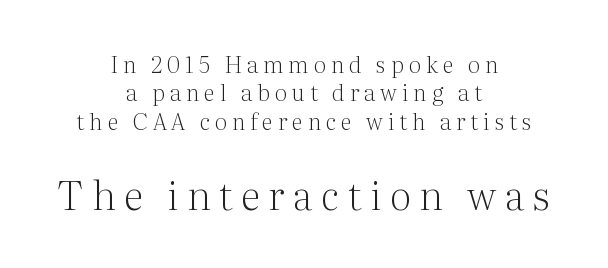
{"serif": "yes", "italic": "no", "bold": "no", "weight": "light", "width": "normal", "stroke_contrast": "medium", "x_height": "medium", "monospaced": "no", "underline": "no", "align": "center", "line_spacing_ratio": 1.23, "letter_spacing": "wide", "letter_spacing_em": 0.21, "larger_block": "second", "size_ratio": 1.74, "glyph_px": 40}
